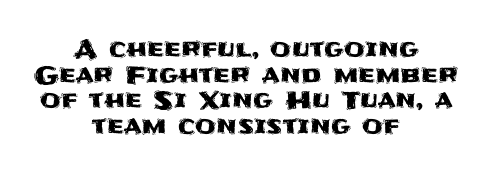
Characters remain perfectly vertical along every line. The whitespace from short lines is split evenly between both sides. Glance below the letters and you will spot only blank space. What stands out about the letter spacing? Nothing — it is the standard amount.
